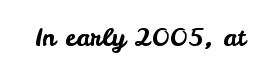
The image shows 25 px text type; set normal letter spacing, not underlined.
